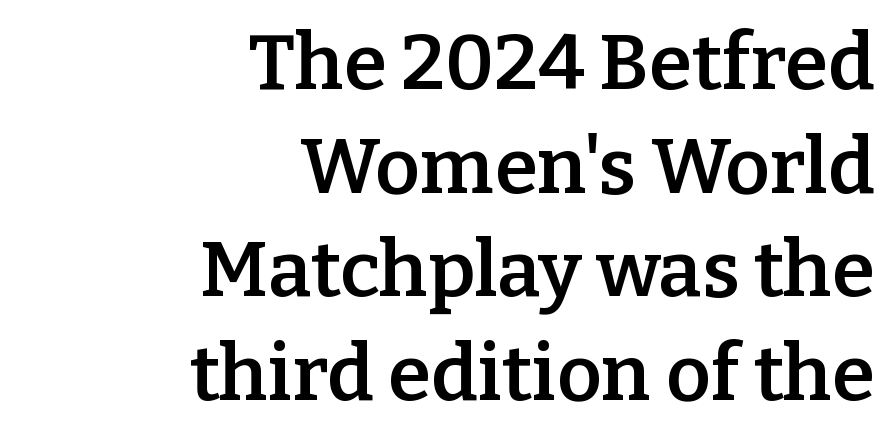
Q: Is the text bold? A: Semi-bold.
Q: Is the text italic (slanted)? A: No, it is upright.
Q: Is the typeface a serif or a sans-serif typeface? A: Serif.
Q: Is the text underlined? A: No.
Q: How is the paragraph aligned? A: Right-aligned.
Q: Is the spacing between letters normal or unusually wide? A: Normal.
Q: Is the spacing between lines tight, normal or loose? A: Normal.
Q: Width (condensed, normal, or wide)? A: Normal.
Q: Stroke contrast? A: Low.
Q: x-height? A: Medium.
Q: Monospaced? A: No.
